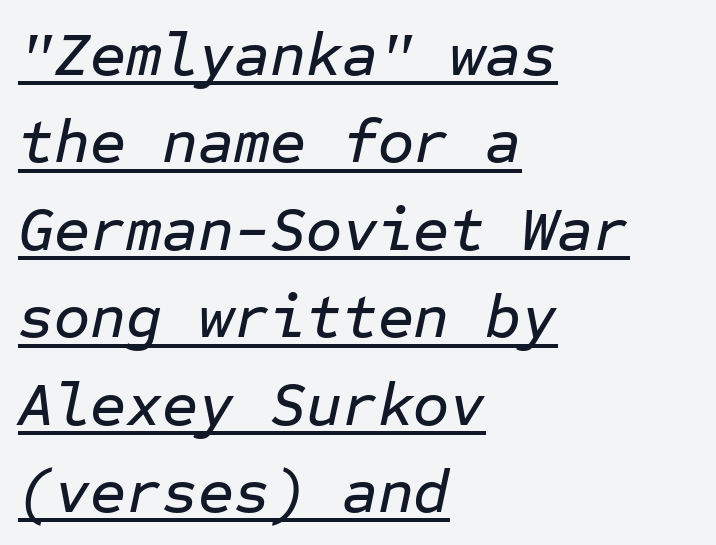
The image shows 62 px text type, italic (leaning right), monospaced; set left-aligned, normal line spacing (1.41x), normal letter spacing, underlined; low stroke contrast and a medium x-height.
